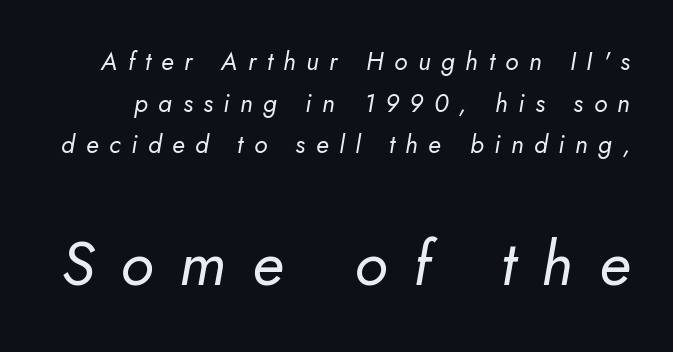
The image shows 62 px regular-weight type, italic (leaning right); set normal line spacing (1.67x), unusually wide letter spacing (+0.42 em), not underlined; the second (bottom) block is 2.48x larger; low stroke contrast and a small x-height.
